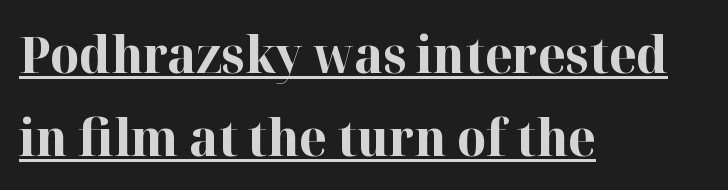
In terms of letterspacing, this is plain default setting. A typesetter would mark this as roman, not italic. Compared with a centered layout, this one pins lines to the left instead. Underline: present. Typographic density is high because the face is bold. Little horizontal feet cap the strokes, marking this as serif type.
